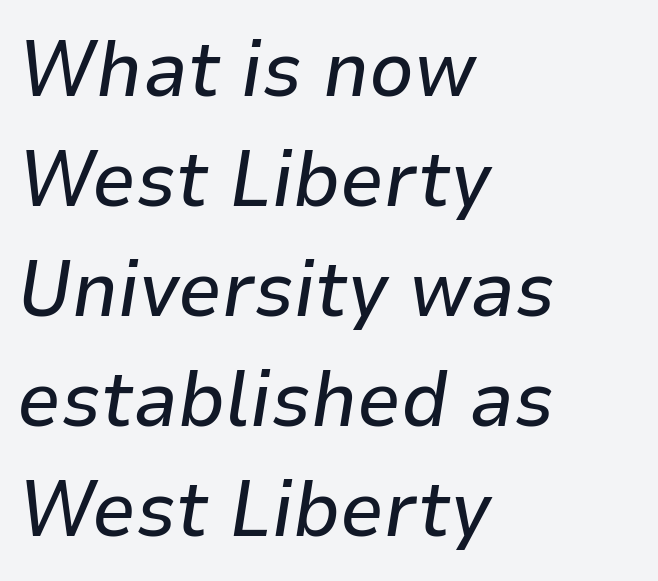
The rendering anchors every line to the left-hand side. Just letters on the line, the space beneath them empty. These lines are rendered in a variable-pitch font. In terms of letterspacing, this is plain default setting. The font's italic variant was chosen for this text.
